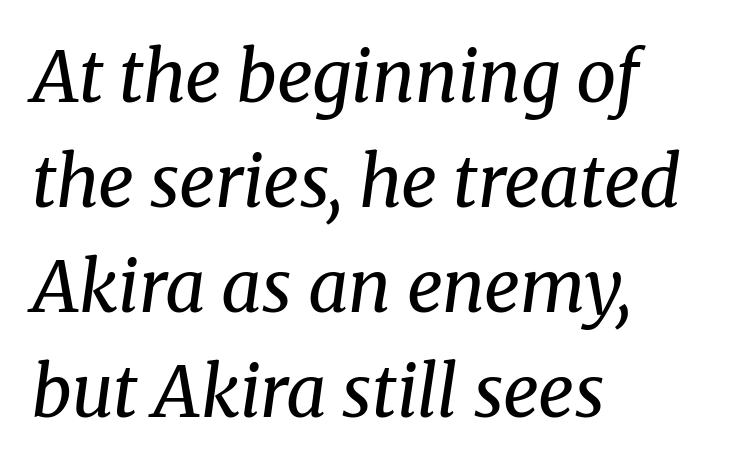
The image shows 71 px regular-weight serif type, italic (leaning right); set left-aligned, normal line spacing (1.48x), normal letter spacing, not underlined; medium stroke contrast and a medium x-height.
